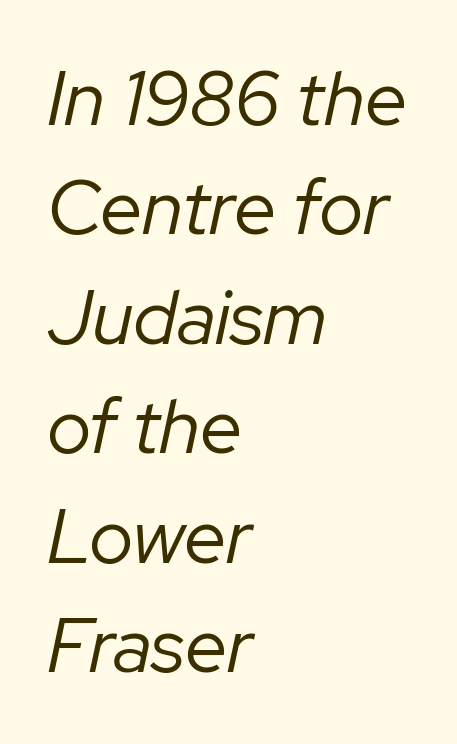
Q: Is the text bold? A: No.
Q: Is the text italic (slanted)? A: Yes, it leans right by about 12 degrees.
Q: Is the text underlined? A: No.
Q: How is the paragraph aligned? A: Left-aligned.
Q: Is the spacing between letters normal or unusually wide? A: Normal.
Q: Is the spacing between lines tight, normal or loose? A: Normal.
Q: Width (condensed, normal, or wide)? A: Normal.
Q: Stroke contrast? A: Low.
Q: x-height? A: Medium.
Q: Monospaced? A: No.
